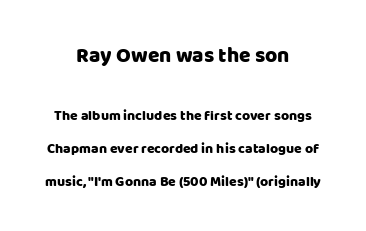
This sample uses plain, unmodified letter spacing. It's the straight-up-and-down kind of type. Vertical spacing — loose. Type without underlining.
